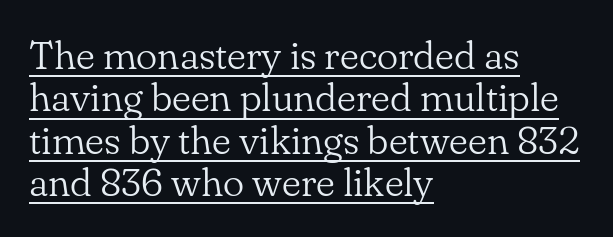
Default kerning and tracking; the words read as compact shapes. No chunkiness to these letters — they're not bold. A classic flush-left, rag-right setting is used for this passage. You can tell from the footed stems that serif type was used. The type sits square on the baseline with zero lean. Vertical spacing — tight.
